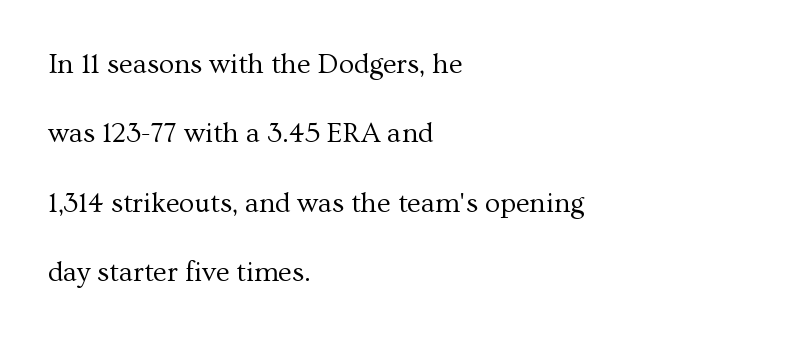
The image shows 28 px regular-weight serif type, upright; set left-aligned, loose line spacing (2.48x), normal letter spacing, not underlined; medium stroke contrast and a medium x-height.
